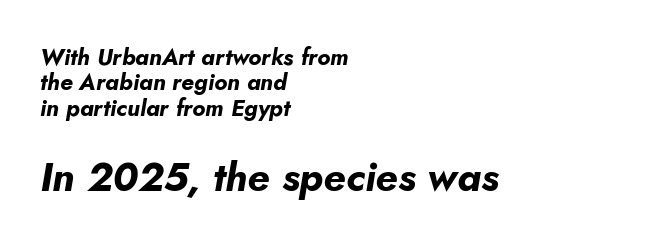
The paragraph has a hard left edge and a soft right edge. Each letter keeps its own natural width here, so spacing adapts to shape. The emphasis by scale lands on block number two, below. Heavy-handed strokes throughout: this text is bold. If you measured baseline to baseline, you'd find a short distance.
